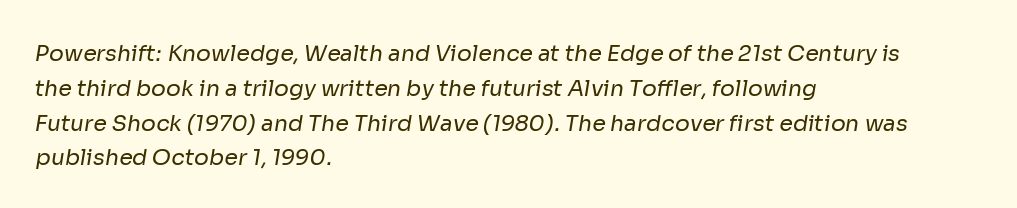
Q: Is the text bold? A: No.
Q: Is the text underlined? A: No.
Q: How is the paragraph aligned? A: Left-aligned.
Q: Is the spacing between letters normal or unusually wide? A: Normal.
Q: Is the spacing between lines tight, normal or loose? A: Normal.
